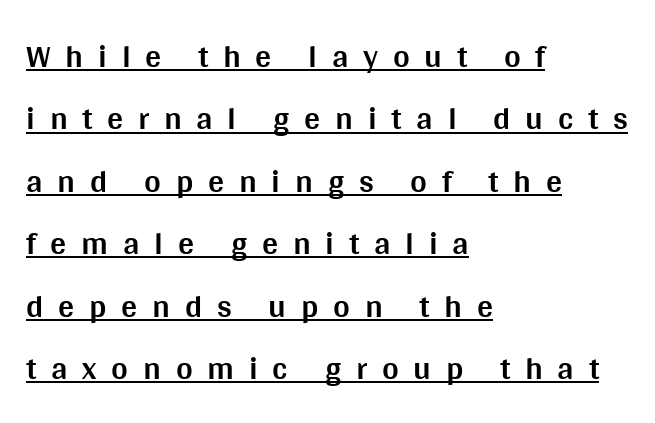
The image shows 32 px bold sans-serif type, upright; set left-aligned, loose line spacing (1.95x), unusually wide letter spacing (+0.46 em), underlined; medium stroke contrast and a large x-height.
